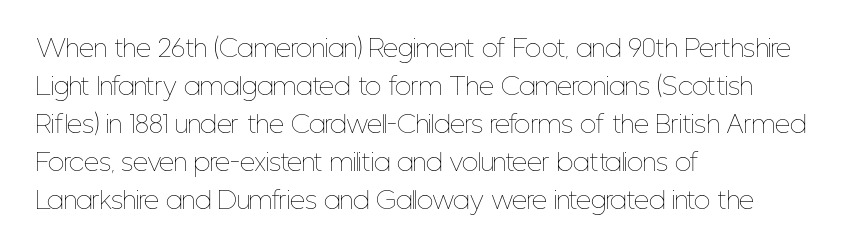
Q: Is the text bold? A: No.
Q: Is the text italic (slanted)? A: No, it is upright.
Q: Is the text underlined? A: No.
Q: How is the paragraph aligned? A: Left-aligned.
Q: Is the spacing between letters normal or unusually wide? A: Normal.
Q: Is the spacing between lines tight, normal or loose? A: Normal.
